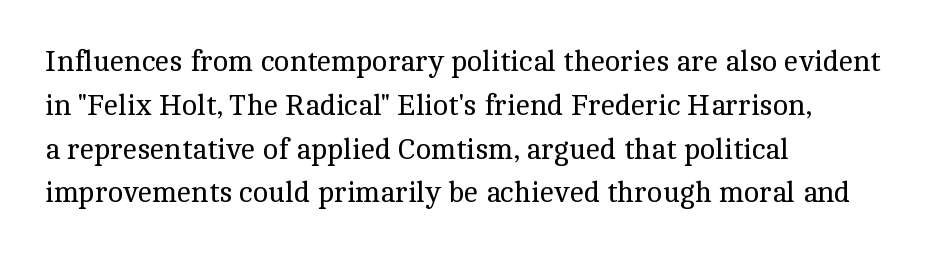
{"serif": "yes", "italic": "no", "bold": "no", "weight": "regular", "width": "normal", "x_height": "medium", "monospaced": "no", "underline": "no", "align": "left", "line_spacing": "normal", "line_spacing_ratio": 1.51, "letter_spacing": "normal", "letter_spacing_em": 0.0, "glyph_px": 29}
